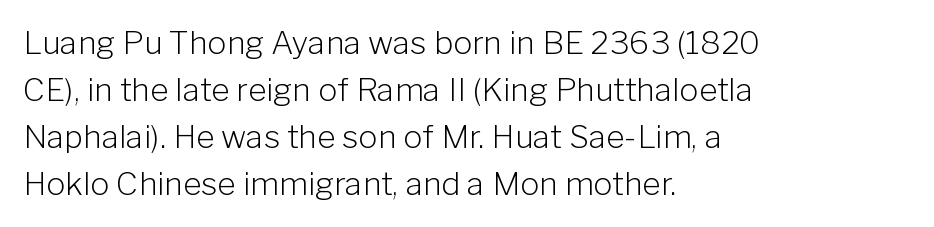
Q: Is the text bold? A: No.
Q: Is the text italic (slanted)? A: No, it is upright.
Q: Is the typeface a serif or a sans-serif typeface? A: Sans-serif.
Q: Is the text underlined? A: No.
Q: How is the paragraph aligned? A: Left-aligned.
Q: Is the spacing between letters normal or unusually wide? A: Normal.
Q: Is the spacing between lines tight, normal or loose? A: Normal.
Q: Width (condensed, normal, or wide)? A: Normal.
Q: Stroke contrast? A: Low.
Q: x-height? A: Medium.
Q: Monospaced? A: No.
